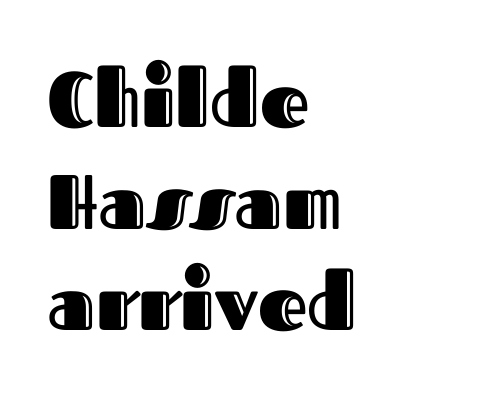
The image shows 77 px text type, upright; set left-aligned, normal line spacing (1.32x), normal letter spacing, not underlined; a medium x-height.
